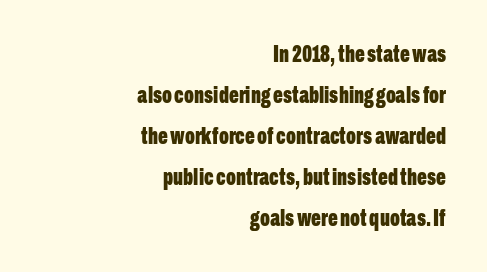
Q: Is the text bold? A: Yes.
Q: Is the text italic (slanted)? A: No, it is upright.
Q: Is the text underlined? A: No.
Q: How is the paragraph aligned? A: Right-aligned.
Q: Is the spacing between letters normal or unusually wide? A: Normal.
